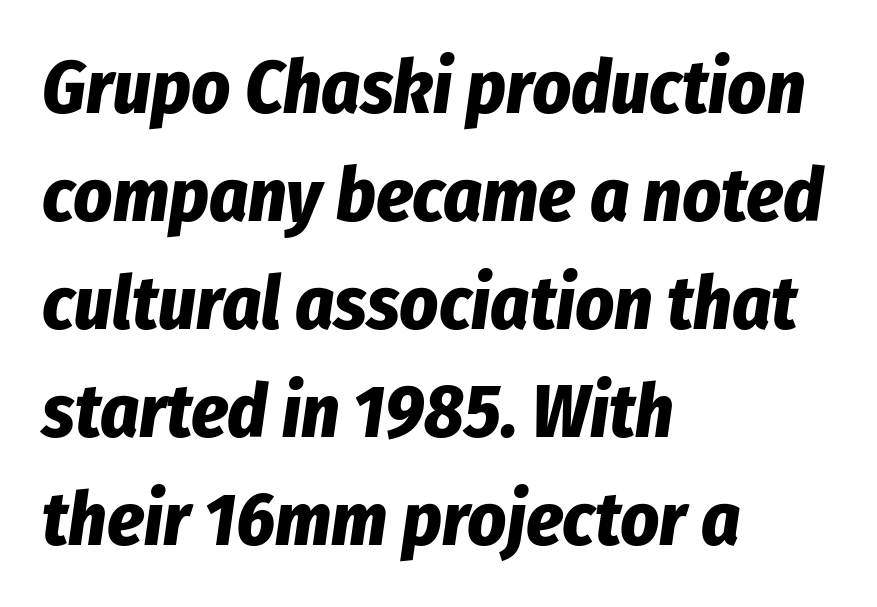
The image shows 75 px bold, condensed type, italic (leaning right); set left-aligned, normal line spacing (1.44x), normal letter spacing, not underlined; low stroke contrast and a medium x-height.
